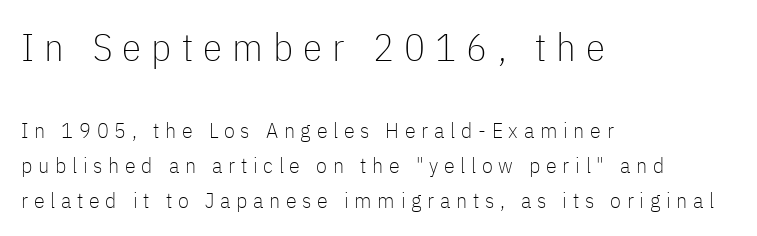
Q: Is the text bold? A: No.
Q: Is the text italic (slanted)? A: No, it is upright.
Q: Is the typeface a serif or a sans-serif typeface? A: Sans-serif.
Q: Is the text underlined? A: No.
Q: How is the paragraph aligned? A: Left-aligned.
Q: Is the spacing between letters normal or unusually wide? A: Unusually wide.
Q: Is the spacing between lines tight, normal or loose? A: Normal.
Q: Which block of text is set in a larger size, the first (top) or the second (bottom)? A: The first (top) one.
Q: Width (condensed, normal, or wide)? A: Condensed.
Q: Stroke contrast? A: Low.
Q: x-height? A: Medium.
Q: Monospaced? A: No.
